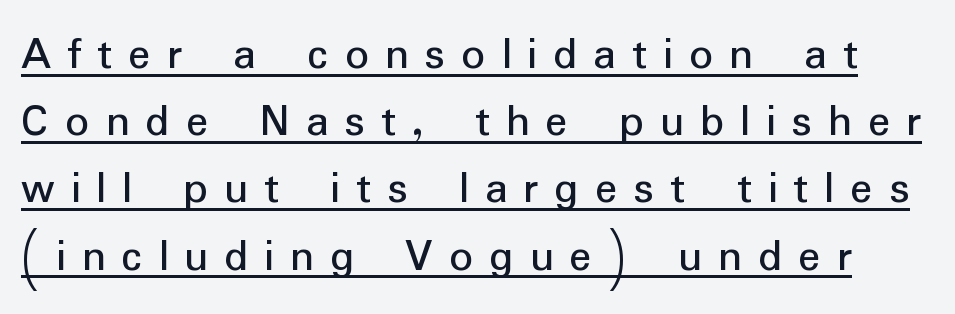
The tracking reads as deliberately expanded to a designer's eye. The weight tops out at a normal text grade. This is the regular roman posture of the typeface. This sample has the flowing, uneven cadence of proportional lettering. A typesetter would label this face a sans.
